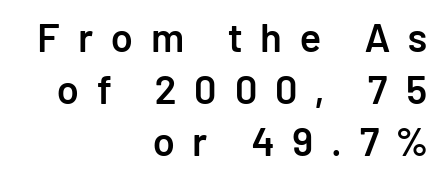
The image shows 40 px semibold sans-serif type, upright; set right-aligned, normal line spacing (1.3x), unusually wide letter spacing (+0.45 em), not underlined; low stroke contrast and a medium x-height.
